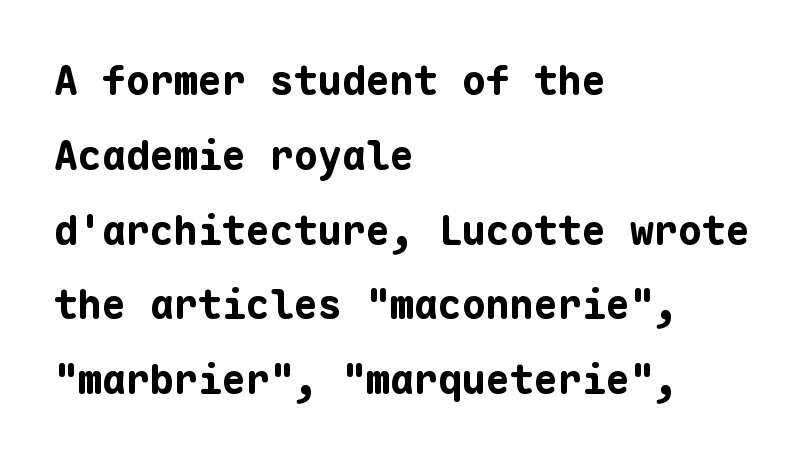
Q: Is the text bold? A: Yes.
Q: Is the text italic (slanted)? A: No, it is upright.
Q: Is the typeface a serif or a sans-serif typeface? A: Sans-serif.
Q: Is the text underlined? A: No.
Q: How is the paragraph aligned? A: Left-aligned.
Q: Is the spacing between letters normal or unusually wide? A: Normal.
Q: Width (condensed, normal, or wide)? A: Normal.
Q: Stroke contrast? A: Low.
Q: x-height? A: Medium.
Q: Monospaced? A: Yes.
